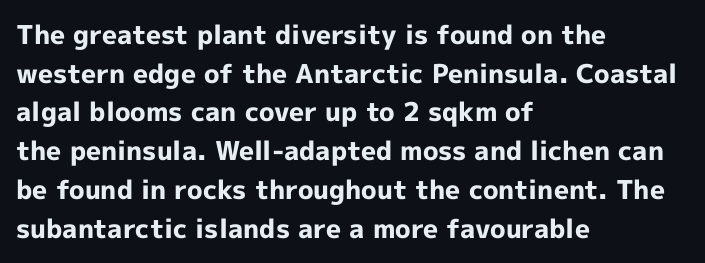
{"italic": "no", "bold": "yes", "underline": "no", "align": "left", "line_spacing": "normal", "line_spacing_ratio": 1.49, "letter_spacing": "normal", "letter_spacing_em": 0.0, "glyph_px": 26}
